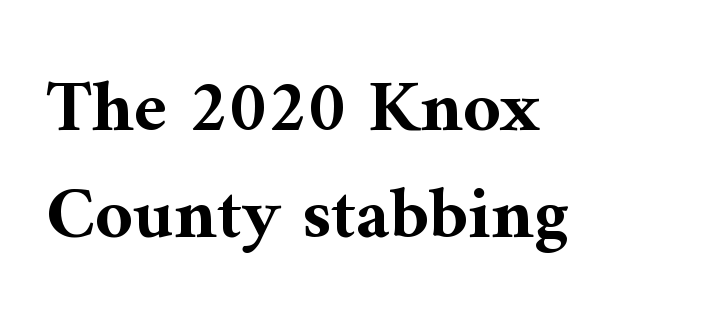
Q: Is the text bold? A: Yes.
Q: Is the text italic (slanted)? A: No, it is upright.
Q: Is the typeface a serif or a sans-serif typeface? A: Serif.
Q: Is the text underlined? A: No.
Q: How is the paragraph aligned? A: Left-aligned.
Q: Is the spacing between letters normal or unusually wide? A: Normal.
Q: Is the spacing between lines tight, normal or loose? A: Normal.
Q: Width (condensed, normal, or wide)? A: Normal.
Q: Stroke contrast? A: Medium.
Q: x-height? A: Medium.
Q: Monospaced? A: No.
